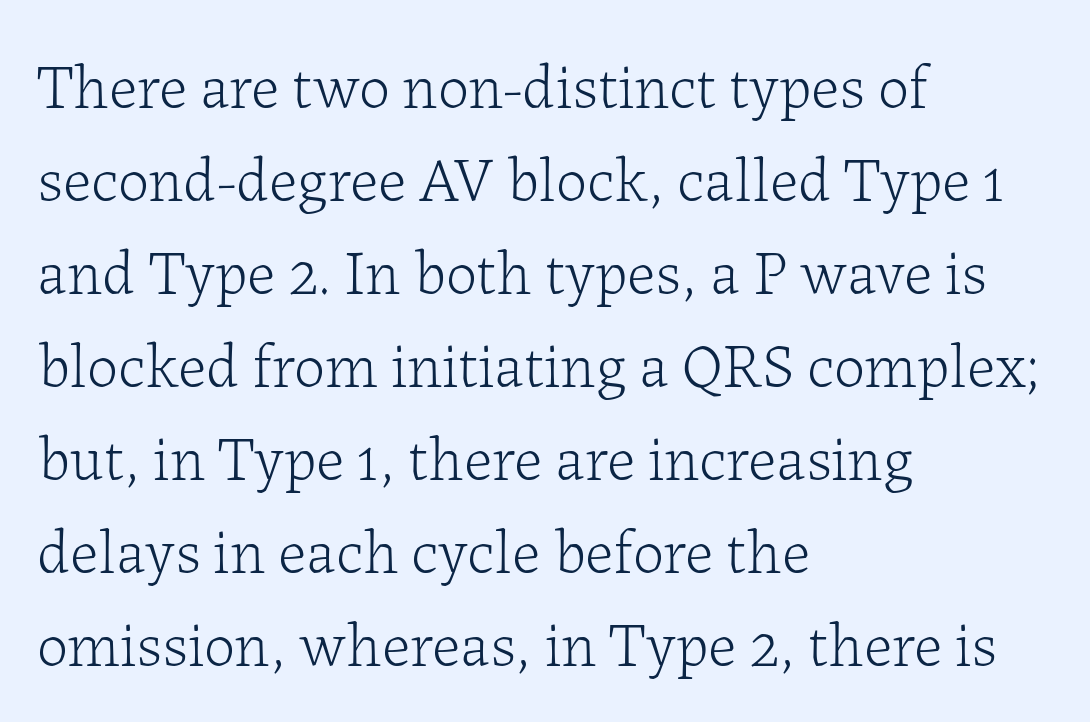
The font's upright variant was chosen for this text. The strokes carry an ordinary text weight at most. Varying glyph widths throughout — classic text-font behaviour. Nobody drew a line under any word here. The face used here is seriffed, in the tradition of book romans.
